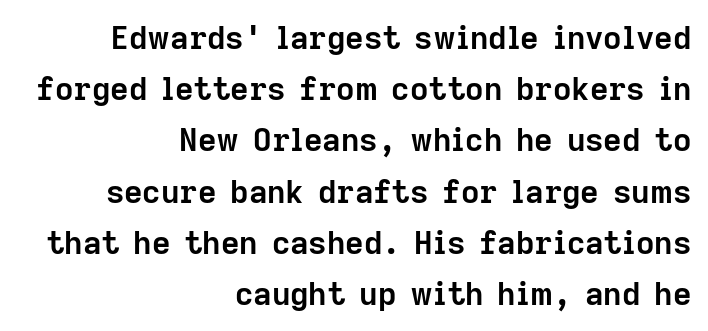
Q: Is the text bold? A: Yes.
Q: Is the text italic (slanted)? A: No, it is upright.
Q: Is the typeface a serif or a sans-serif typeface? A: Sans-serif.
Q: Is the text underlined? A: No.
Q: How is the paragraph aligned? A: Right-aligned.
Q: Is the spacing between letters normal or unusually wide? A: Normal.
Q: Is the spacing between lines tight, normal or loose? A: Normal.
Q: Width (condensed, normal, or wide)? A: Normal.
Q: Stroke contrast? A: Low.
Q: x-height? A: Medium.
Q: Monospaced? A: No.
